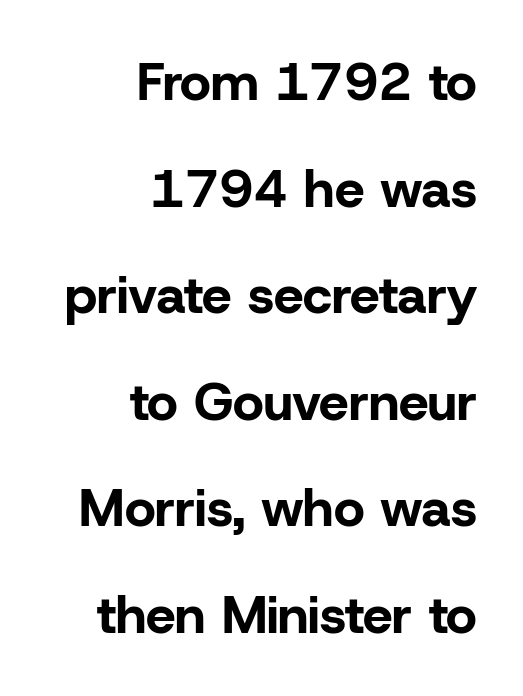
The image shows 53 px bold sans-serif type, upright; set right-aligned, loose line spacing (2.01x), normal letter spacing, not underlined; low stroke contrast and a medium x-height.
